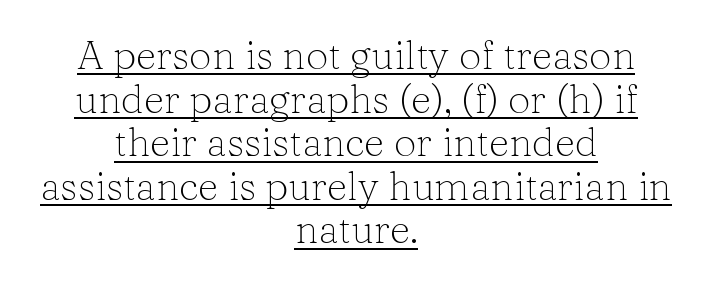
Q: Is the text bold? A: No.
Q: Is the text italic (slanted)? A: No, it is upright.
Q: Is the typeface a serif or a sans-serif typeface? A: Serif.
Q: Is the text underlined? A: Yes.
Q: How is the paragraph aligned? A: Centered.
Q: Is the spacing between letters normal or unusually wide? A: Normal.
Q: Is the spacing between lines tight, normal or loose? A: Tight.
Q: Width (condensed, normal, or wide)? A: Normal.
Q: Stroke contrast? A: Low.
Q: x-height? A: Medium.
Q: Monospaced? A: No.
